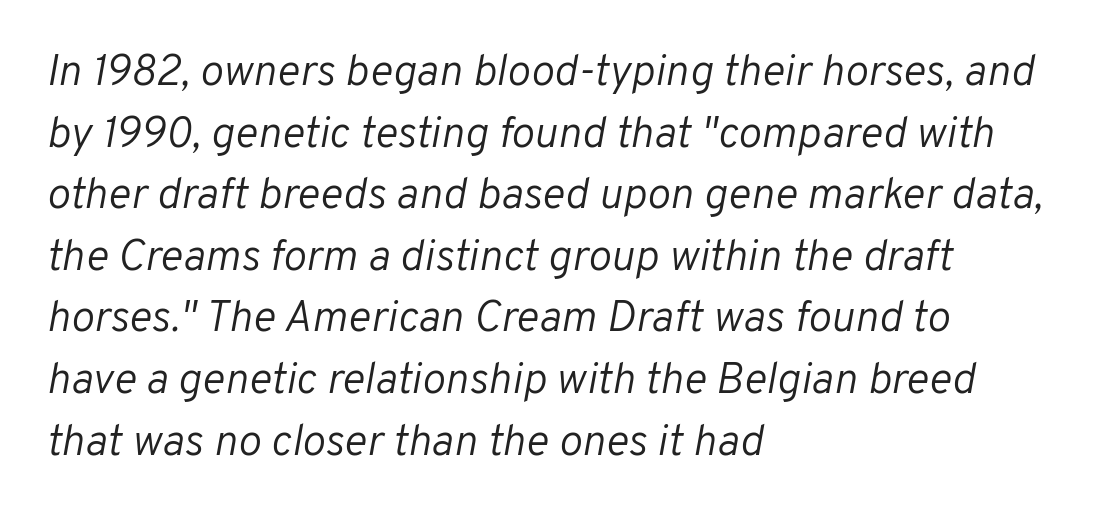
The image shows 44 px light type, italic (leaning right); set left-aligned, normal line spacing (1.4x), normal letter spacing, not underlined; low stroke contrast and a medium x-height.
